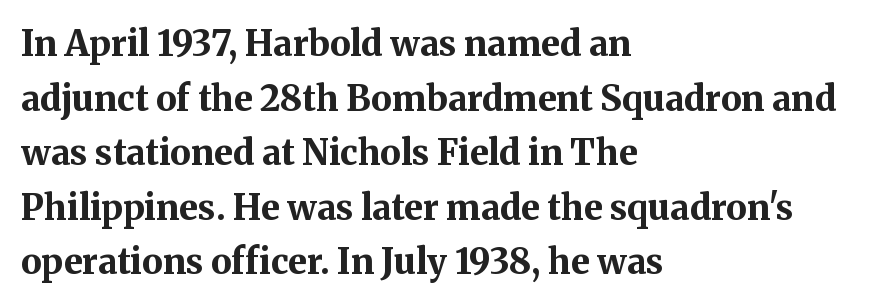
{"serif": "yes", "italic": "no", "bold": "yes", "weight": "bold", "width": "normal", "stroke_contrast": "medium", "x_height": "medium", "monospaced": "no", "underline": "no", "align": "left", "line_spacing": "normal", "line_spacing_ratio": 1.56, "letter_spacing": "normal", "letter_spacing_em": 0.0, "glyph_px": 35}
